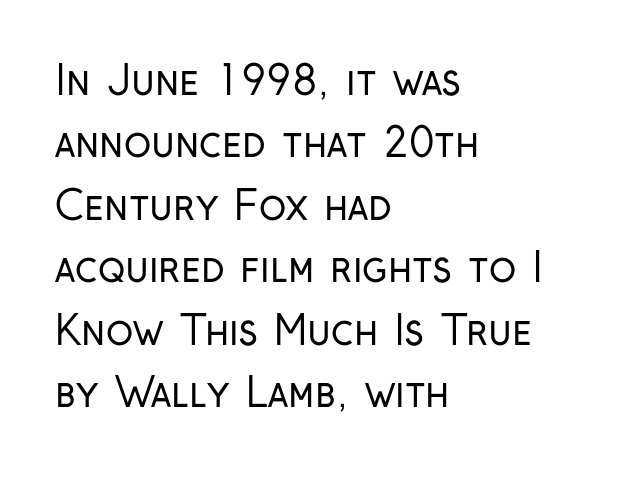
Q: Is the text bold? A: No.
Q: Is the text italic (slanted)? A: No, it is upright.
Q: Is the typeface a serif or a sans-serif typeface? A: Sans-serif.
Q: Is the text underlined? A: No.
Q: How is the paragraph aligned? A: Left-aligned.
Q: Is the spacing between letters normal or unusually wide? A: Normal.
Q: Is the spacing between lines tight, normal or loose? A: Normal.
Q: Width (condensed, normal, or wide)? A: Condensed.
Q: Stroke contrast? A: Low.
Q: x-height? A: Medium.
Q: Monospaced? A: No.
